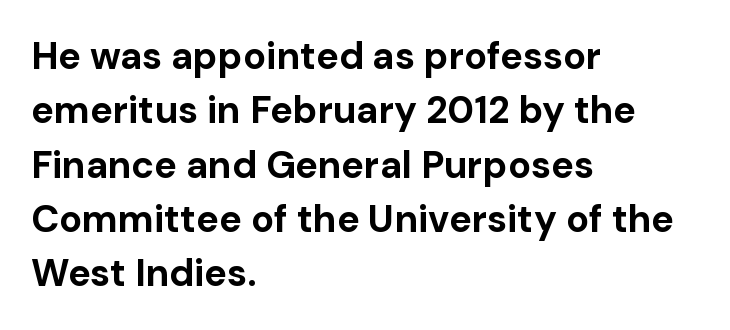
Q: Is the text bold? A: Yes.
Q: Is the text italic (slanted)? A: No, it is upright.
Q: Is the typeface a serif or a sans-serif typeface? A: Sans-serif.
Q: Is the text underlined? A: No.
Q: How is the paragraph aligned? A: Left-aligned.
Q: Is the spacing between letters normal or unusually wide? A: Normal.
Q: Is the spacing between lines tight, normal or loose? A: Normal.
Q: Width (condensed, normal, or wide)? A: Normal.
Q: Stroke contrast? A: Low.
Q: x-height? A: Medium.
Q: Monospaced? A: No.
